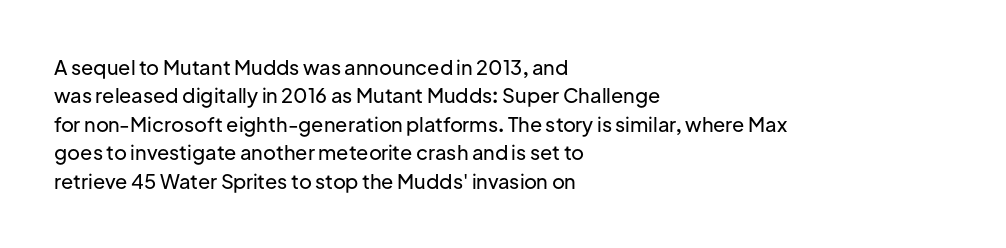
Q: Is the text italic (slanted)? A: No, it is upright.
Q: Is the text underlined? A: No.
Q: How is the paragraph aligned? A: Left-aligned.
Q: Is the spacing between letters normal or unusually wide? A: Normal.
Q: Is the spacing between lines tight, normal or loose? A: Normal.
